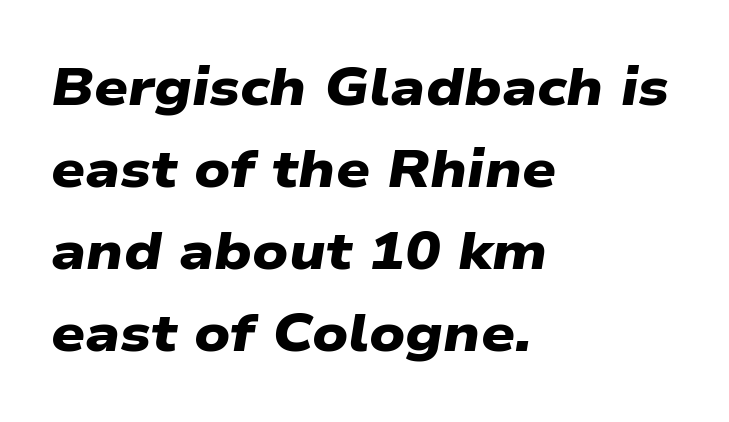
Q: Is the text bold? A: Yes.
Q: Is the typeface a serif or a sans-serif typeface? A: Sans-serif.
Q: Is the text underlined? A: No.
Q: How is the paragraph aligned? A: Left-aligned.
Q: Is the spacing between letters normal or unusually wide? A: Normal.
Q: Is the spacing between lines tight, normal or loose? A: Normal.
Q: Width (condensed, normal, or wide)? A: Wide.
Q: Stroke contrast? A: Low.
Q: x-height? A: Medium.
Q: Monospaced? A: No.
